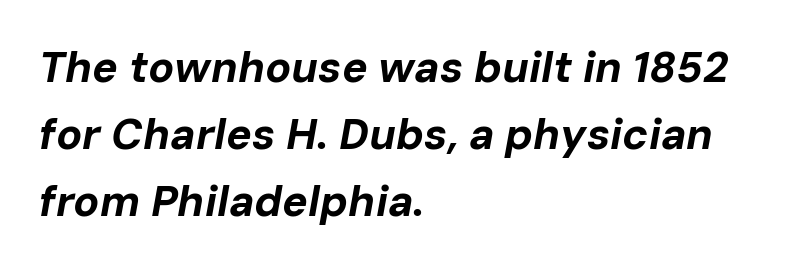
The image shows 43 px bold type, italic (leaning right); set left-aligned, normal line spacing (1.56x), normal letter spacing, not underlined; low stroke contrast and a medium x-height.
